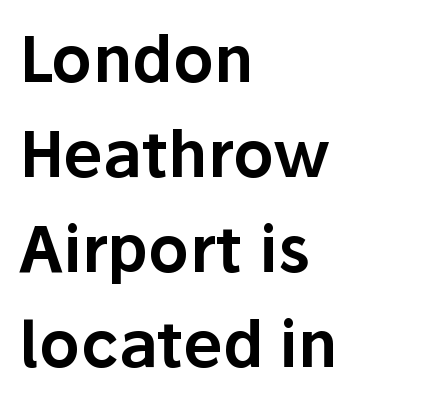
{"serif": "no", "italic": "no", "width": "normal", "stroke_contrast": "low", "x_height": "medium", "monospaced": "no", "underline": "no", "align": "left", "line_spacing": "normal", "line_spacing_ratio": 1.51, "letter_spacing": "normal", "letter_spacing_em": 0.0, "glyph_px": 63}
